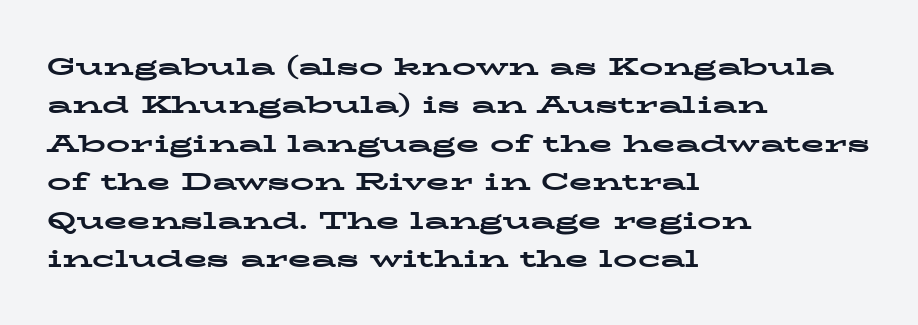
{"italic": "no", "bold": "yes", "underline": "no", "align": "left", "line_spacing": "normal", "line_spacing_ratio": 1.6, "letter_spacing": "normal", "letter_spacing_em": 0.0, "glyph_px": 24}
